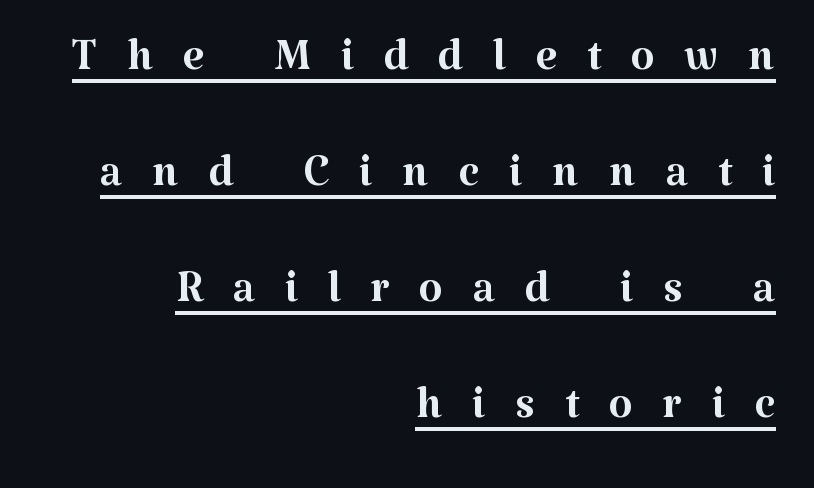
Short and long lines alike share a common ending point at right. Students, observe the line beneath the letters — that is underlining. Character widths vary here, with narrow letters taking less room than wide ones. The lettering holds an erect, upright posture throughout. A typesetter would call this leading open, well beyond the default.
